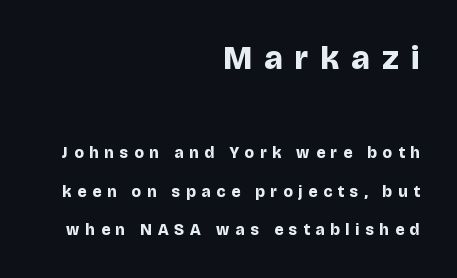
Q: Is the text bold? A: Yes.
Q: Is the text italic (slanted)? A: No, it is upright.
Q: Is the typeface a serif or a sans-serif typeface? A: Sans-serif.
Q: Is the text underlined? A: No.
Q: How is the paragraph aligned? A: Right-aligned.
Q: Is the spacing between letters normal or unusually wide? A: Unusually wide.
Q: Is the spacing between lines tight, normal or loose? A: Loose.
Q: Which block of text is set in a larger size, the first (top) or the second (bottom)? A: The first (top) one.
Q: Width (condensed, normal, or wide)? A: Normal.
Q: Stroke contrast? A: Low.
Q: x-height? A: Large.
Q: Monospaced? A: No.
